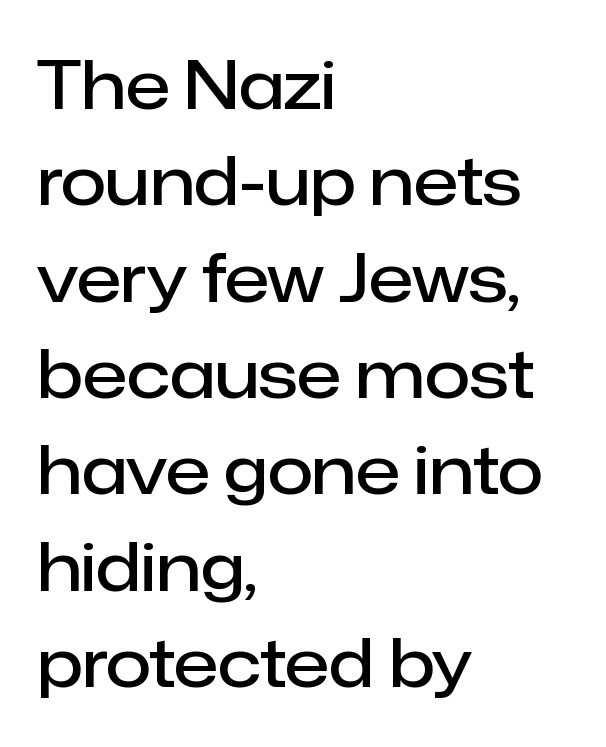
The image shows 66 px semibold sans-serif type, upright; set left-aligned, normal line spacing (1.46x), normal letter spacing, not underlined; low stroke contrast and a medium x-height.
